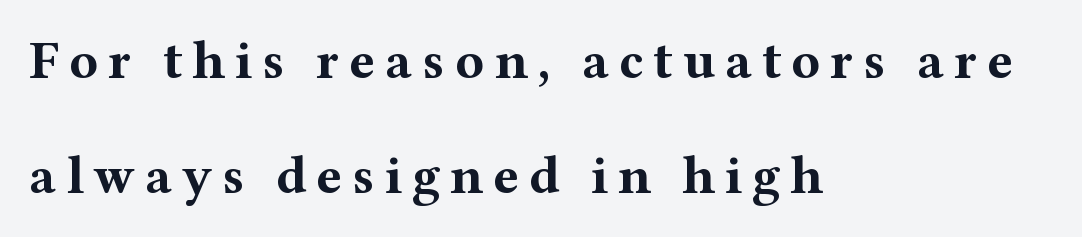
When letters stand straight like this, we call the style roman or upright. These lines are set flush left with a ragged right edge. Typographically, this falls in the serif category. Vertical spacing — loose. Every letter is thick-stroked: bold, no question. Nobody drew a line under any word here.
